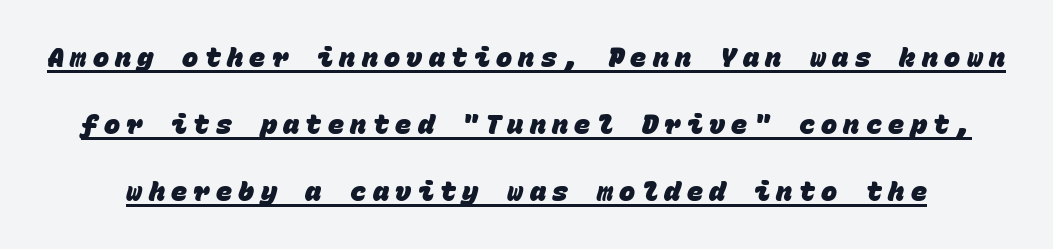
Q: Is the text bold? A: Yes.
Q: Is the text underlined? A: Yes.
Q: Is the spacing between letters normal or unusually wide? A: Unusually wide.
Q: Is the spacing between lines tight, normal or loose? A: Loose.
